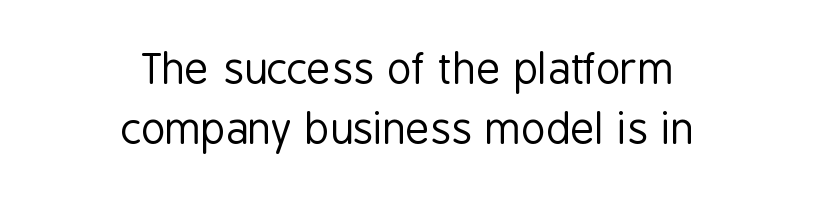
{"serif": "no", "italic": "no", "bold": "no", "weight": "regular", "width": "condensed", "stroke_contrast": "low", "x_height": "medium", "monospaced": "no", "underline": "no", "align": "center", "line_spacing": "normal", "line_spacing_ratio": 1.44, "letter_spacing": "normal", "letter_spacing_em": 0.0, "glyph_px": 42}
